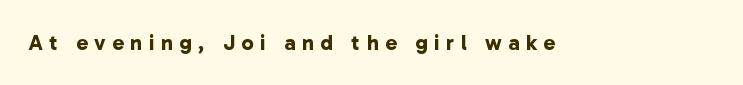
The image shows 22 px bold type; set unusually wide letter spacing (+0.29 em), not underlined.
